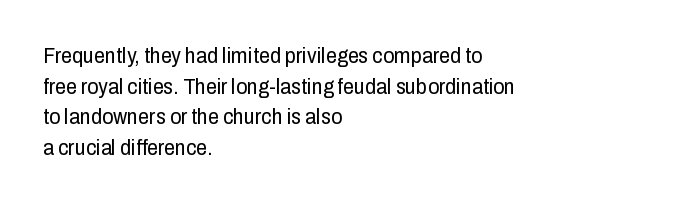
Q: Is the text bold? A: No.
Q: Is the text italic (slanted)? A: No, it is upright.
Q: Is the text underlined? A: No.
Q: How is the paragraph aligned? A: Left-aligned.
Q: Is the spacing between letters normal or unusually wide? A: Normal.
Q: Is the spacing between lines tight, normal or loose? A: Normal.
